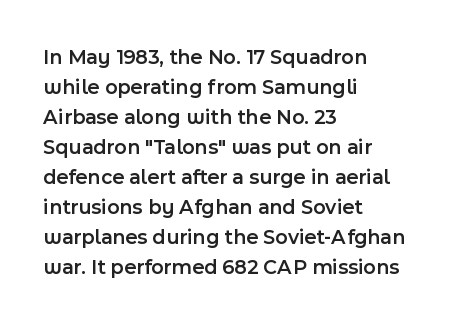
{"italic": "no", "bold": "semi", "underline": "no", "align": "left", "line_spacing": "normal", "line_spacing_ratio": 1.43, "letter_spacing": "normal", "letter_spacing_em": 0.0, "glyph_px": 21}
